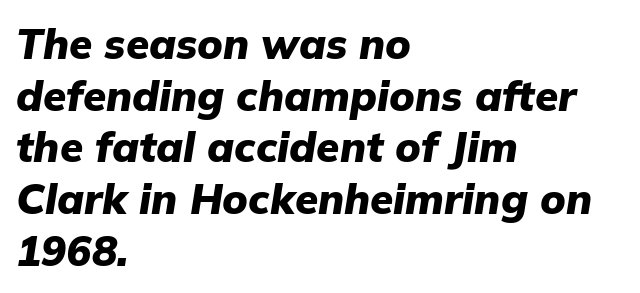
{"italic": "yes", "lean": "right", "slant_degrees": 9, "bold": "yes", "weight": "heavy", "width": "normal", "stroke_contrast": "low", "x_height": "medium", "monospaced": "no", "underline": "no", "align": "left", "line_spacing_ratio": 1.23, "letter_spacing": "normal", "letter_spacing_em": 0.0, "glyph_px": 42}
